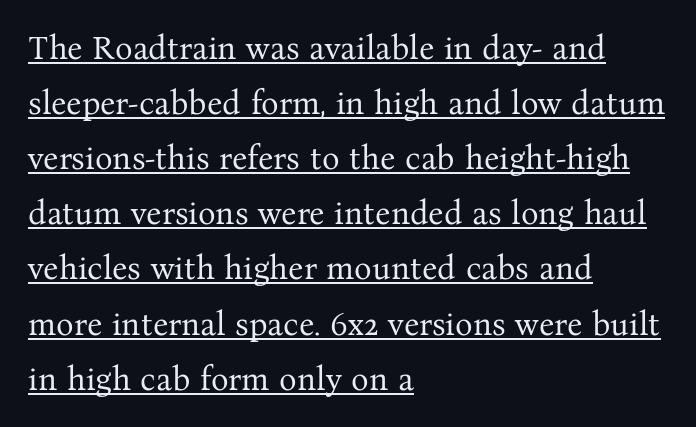
Q: Is the text bold? A: No.
Q: Is the text italic (slanted)? A: No, it is upright.
Q: Is the typeface a serif or a sans-serif typeface? A: Serif.
Q: Is the text underlined? A: Yes.
Q: How is the paragraph aligned? A: Left-aligned.
Q: Is the spacing between letters normal or unusually wide? A: Normal.
Q: Is the spacing between lines tight, normal or loose? A: Normal.
Q: Width (condensed, normal, or wide)? A: Normal.
Q: Stroke contrast? A: Medium.
Q: x-height? A: Medium.
Q: Monospaced? A: No.
